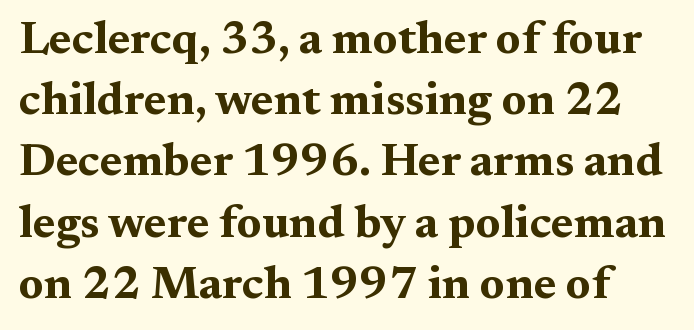
The image shows 46 px bold, wide serif type, upright; set normal line spacing (1.33x), normal letter spacing, not underlined; medium stroke contrast and a medium x-height.
